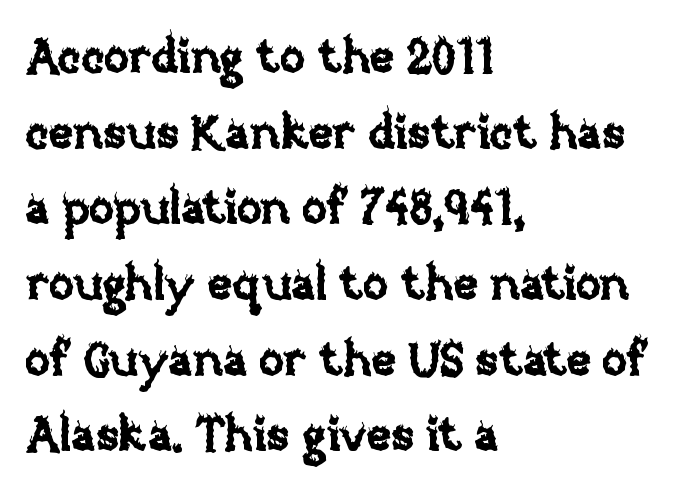
Do the letters lean? They stand straight. The designer left line spacing at the default. Glyph-to-glyph distance matches everyday printed text. The compositor pushed each line to the left boundary.
